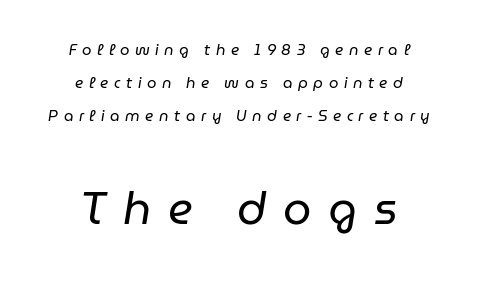
{"italic": "yes", "lean": "right", "slant_degrees": 9, "bold": "no", "weight": "regular", "width": "normal", "stroke_contrast": "low", "x_height": "medium", "monospaced": "no", "underline": "no", "align": "center", "line_spacing": "loose", "line_spacing_ratio": 2.19, "letter_spacing": "wide", "letter_spacing_em": 0.37, "larger_block": "second", "size_ratio": 3.0, "glyph_px": 45}
